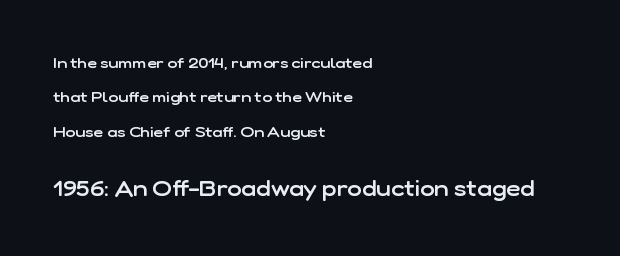
Vertical strokes here are truly vertical. Inter-character spacing is left at the font's built-in metrics. Does the leading feel generous? Absolutely, it's lavish. The passage shown is semibold, sitting just below true bold. The passage shown is not underscored anywhere.
